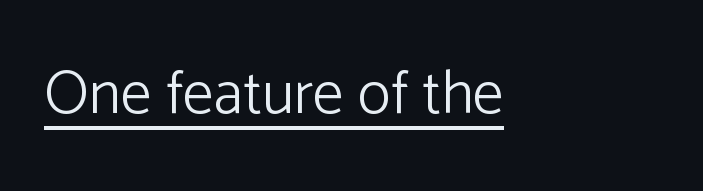
Q: Is the text bold? A: No.
Q: Is the text italic (slanted)? A: No, it is upright.
Q: Is the typeface a serif or a sans-serif typeface? A: Sans-serif.
Q: Is the text underlined? A: Yes.
Q: How is the paragraph aligned? A: Left-aligned.
Q: Is the spacing between letters normal or unusually wide? A: Normal.
Q: Width (condensed, normal, or wide)? A: Normal.
Q: Stroke contrast? A: Low.
Q: x-height? A: Medium.
Q: Monospaced? A: No.
